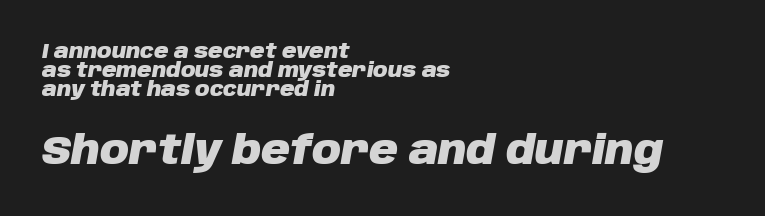
Q: Is the text bold? A: Yes.
Q: Is the text italic (slanted)? A: Yes, it leans right by about 10 degrees.
Q: Is the text underlined? A: No.
Q: How is the paragraph aligned? A: Left-aligned.
Q: Is the spacing between letters normal or unusually wide? A: Normal.
Q: Is the spacing between lines tight, normal or loose? A: Tight.
Q: Which block of text is set in a larger size, the first (top) or the second (bottom)? A: The second (bottom) one.
Q: Width (condensed, normal, or wide)? A: Normal.
Q: Stroke contrast? A: Low.
Q: x-height? A: Large.
Q: Monospaced? A: No.
